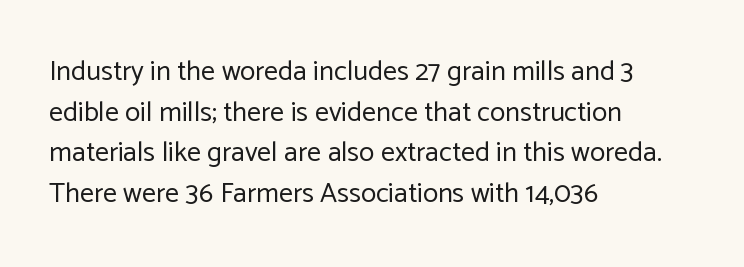
{"serif": "no", "italic": "no", "bold": "no", "weight": "regular", "width": "normal", "stroke_contrast": "low", "x_height": "medium", "monospaced": "no", "underline": "no", "align": "left", "line_spacing": "normal", "line_spacing_ratio": 1.45, "letter_spacing": "normal", "letter_spacing_em": 0.0, "glyph_px": 28}
